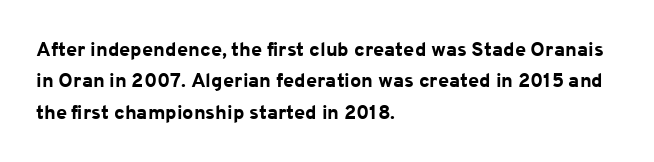
Ascenders rise straight up at ninety degrees. Just letters on the line, the space beneath them empty. Normally led — the rows are evenly, conventionally spaced. Here the glyphs are tracked normally, forming tight word shapes. The characters look thick and weighty, a clear bold.
